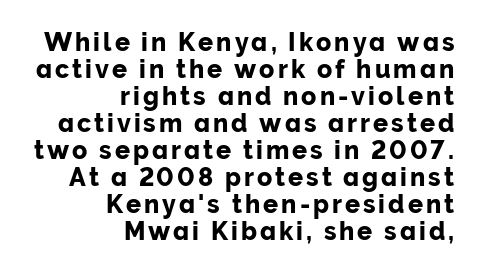
Q: Is the text italic (slanted)? A: No, it is upright.
Q: Is the text underlined? A: No.
Q: How is the paragraph aligned? A: Right-aligned.
Q: Is the spacing between lines tight, normal or loose? A: Tight.
